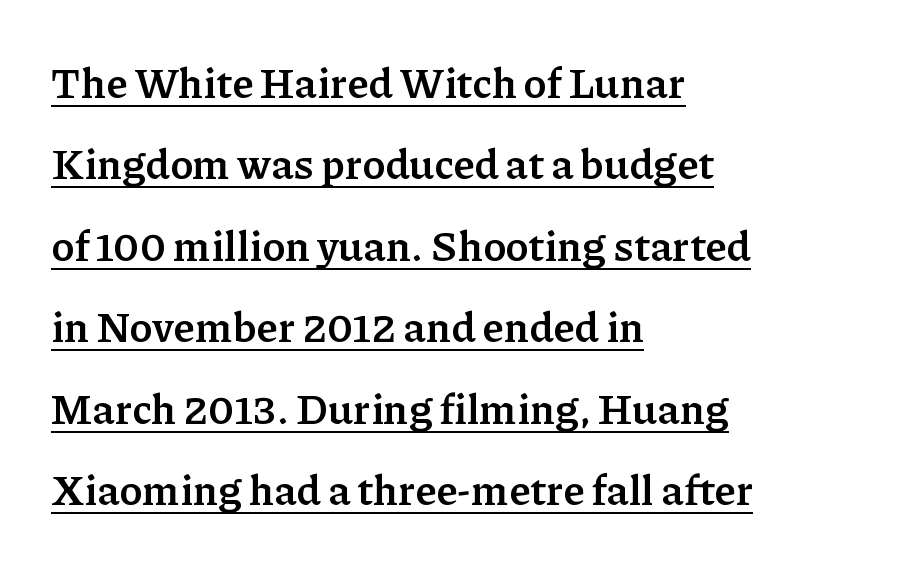
The image shows 42 px semibold serif type, upright; set left-aligned, loose line spacing (1.94x), normal letter spacing, underlined; low stroke contrast and a medium x-height.
